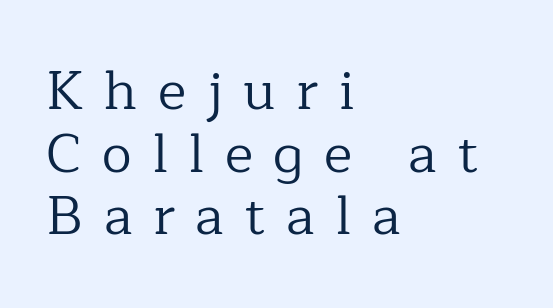
The image shows 54 px regular-weight serif type, upright; set left-aligned, line spacing 1.16x, unusually wide letter spacing (+0.38 em), not underlined; low stroke contrast and a medium x-height.
